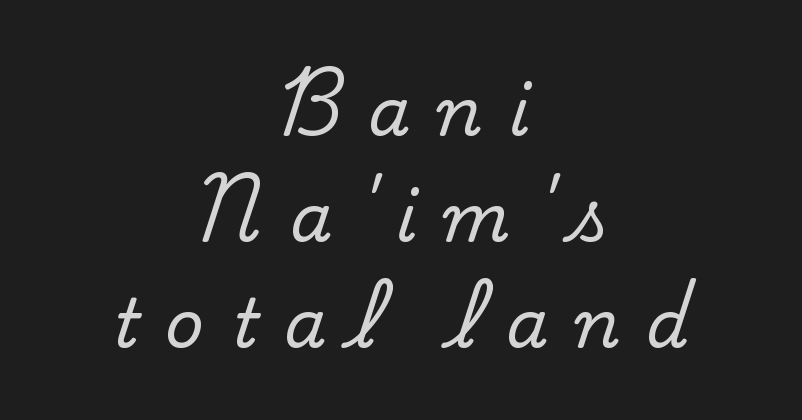
{"serif": "yes", "width": "normal", "stroke_contrast": "medium", "x_height": "small", "monospaced": "no", "underline": "no", "align": "center", "line_spacing": "normal", "line_spacing_ratio": 1.58, "letter_spacing": "wide", "letter_spacing_em": 0.4, "glyph_px": 67}
